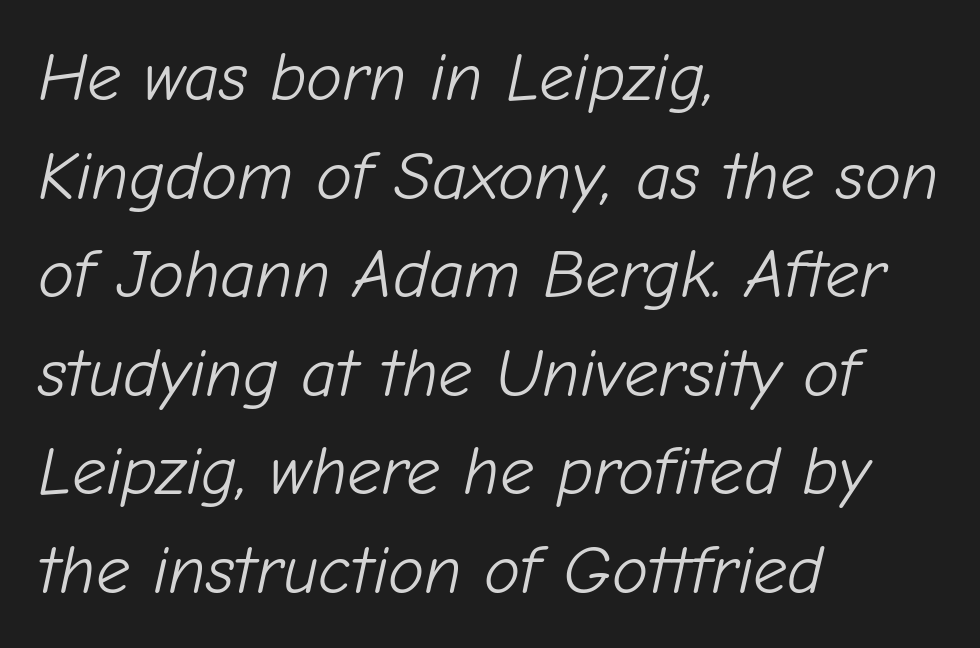
{"italic": "yes", "lean": "right", "slant_degrees": 12, "bold": "no", "weight": "light", "width": "normal", "stroke_contrast": "low", "x_height": "medium", "monospaced": "no", "underline": "no", "align": "left", "line_spacing": "normal", "line_spacing_ratio": 1.45, "letter_spacing": "normal", "letter_spacing_em": 0.0, "glyph_px": 68}
